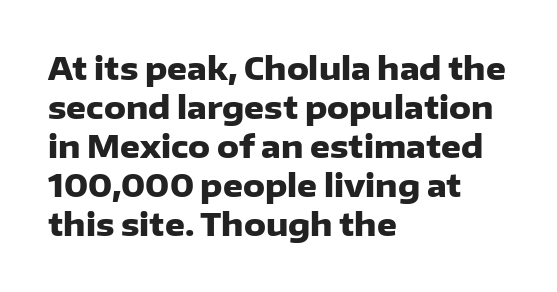
Letters rest on an invisible, unmarked baseline. If you drew a line through each stem, it would be perfectly vertical. The lines sit at an ordinary, default distance from one another. The font family rendered here belongs to the sans-serif group. Characters follow at the spacing the type designer built in. Which margin do the lines hug? The left one — the right edge is uneven.
